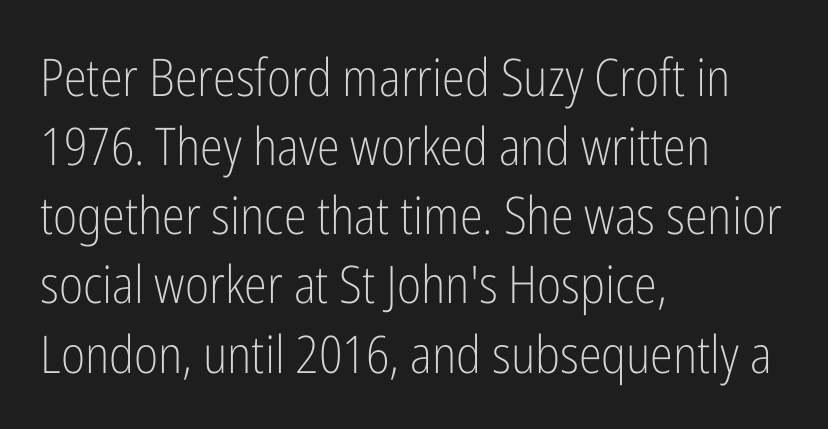
The image shows 52 px light, condensed sans-serif type, upright; set left-aligned, normal line spacing (1.33x), normal letter spacing, not underlined; low stroke contrast and a medium x-height.
